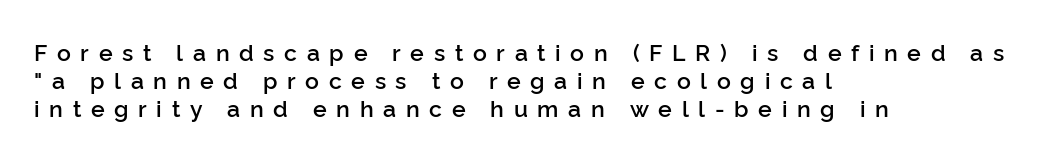
The paragraph shown leans on its left margin. Just letters on the line, the space beneath them empty. The typography opts for an upright posture over an oblique one. The type is letterspaced generously, with wide tracking.
